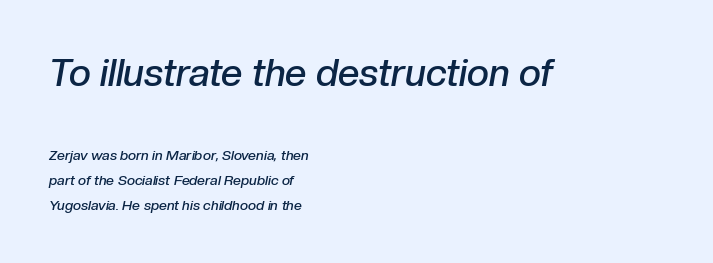
The image shows 38 px semibold type, italic (leaning right); set left-aligned, line spacing 1.76x, normal letter spacing, not underlined; the first (top) block is 2.71x larger; low stroke contrast and a medium x-height.
